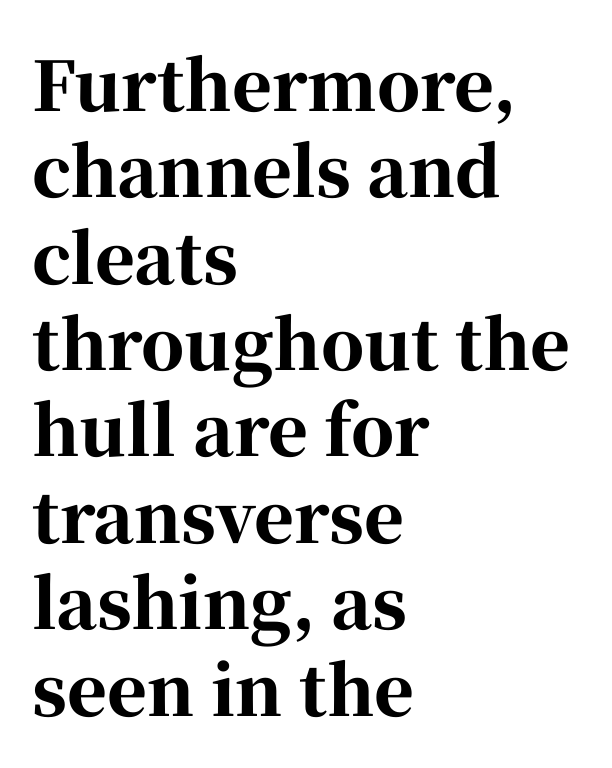
{"serif": "yes", "italic": "no", "bold": "yes", "weight": "bold", "width": "normal", "stroke_contrast": "high", "x_height": "medium", "monospaced": "no", "underline": "no", "align": "left", "line_spacing": "normal", "line_spacing_ratio": 1.27, "letter_spacing": "normal", "letter_spacing_em": 0.0, "glyph_px": 68}
